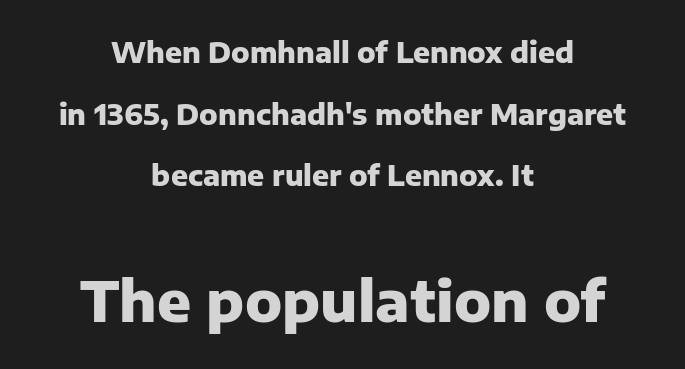
Q: Is the text bold? A: Yes.
Q: Is the text italic (slanted)? A: No, it is upright.
Q: Is the typeface a serif or a sans-serif typeface? A: Sans-serif.
Q: Is the text underlined? A: No.
Q: How is the paragraph aligned? A: Centered.
Q: Is the spacing between letters normal or unusually wide? A: Normal.
Q: Is the spacing between lines tight, normal or loose? A: Loose.
Q: Which block of text is set in a larger size, the first (top) or the second (bottom)? A: The second (bottom) one.
Q: Width (condensed, normal, or wide)? A: Normal.
Q: Stroke contrast? A: Low.
Q: x-height? A: Medium.
Q: Monospaced? A: No.
